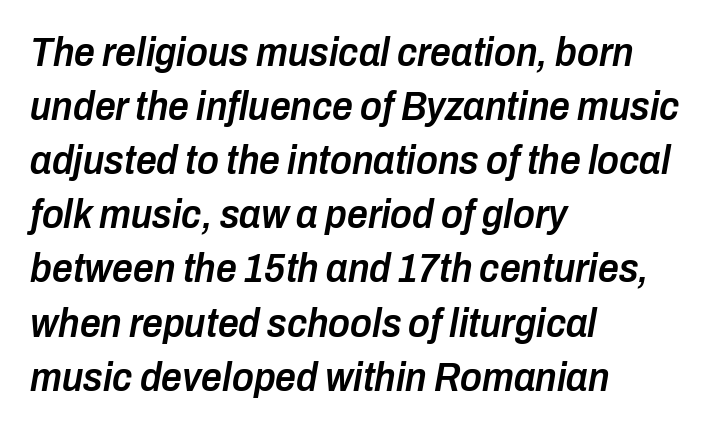
The horizontal fit of the characters is conventional and even. Rendered with sloped, italic letterforms. A somewhat darkened texture: the type is semibold rather than bold. Honestly, there is no underline to notice here at all.
